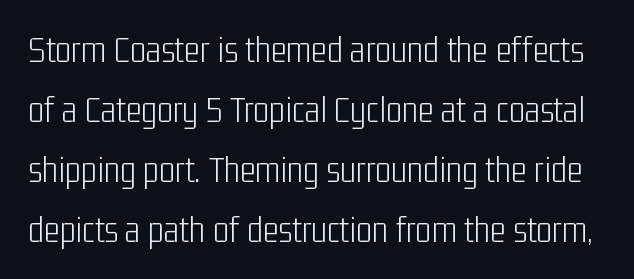
The image shows 38 px light, condensed sans-serif type, upright; set normal line spacing (1.58x), normal letter spacing, not underlined; low stroke contrast and a medium x-height.
